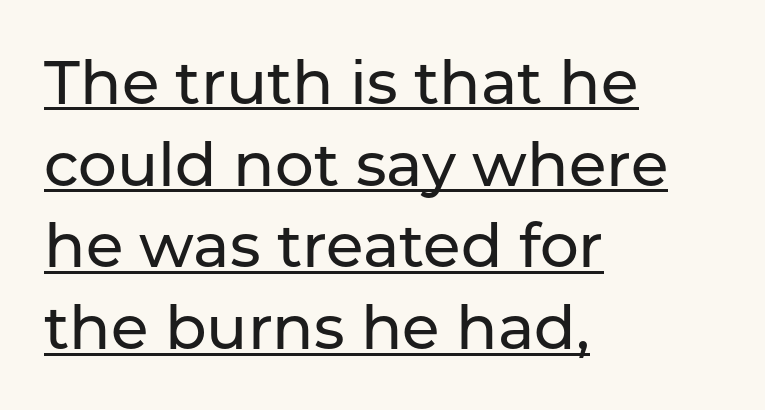
You can tell it's not italic because the verticals are truly vertical. The paragraph has a hard left edge and a soft right edge. These lines are composed in type without serifs. This rendering features underlined lettering. Tracking here is standard; glyphs follow each other at the usual distance.
